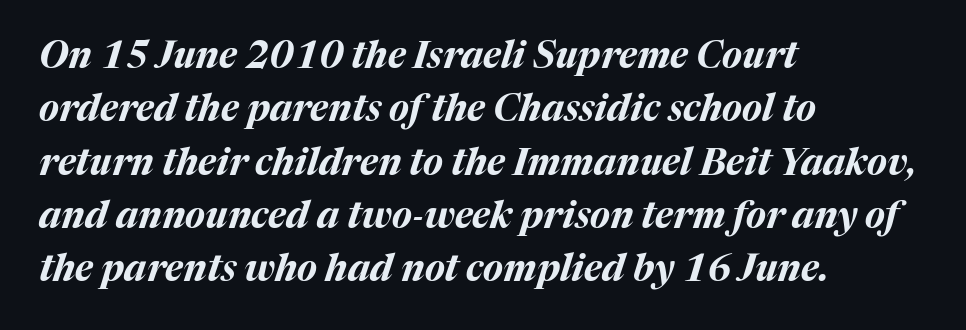
The image shows 37 px bold type, italic (leaning right); set left-aligned, normal line spacing (1.44x), normal letter spacing, not underlined; medium stroke contrast and a medium x-height.
